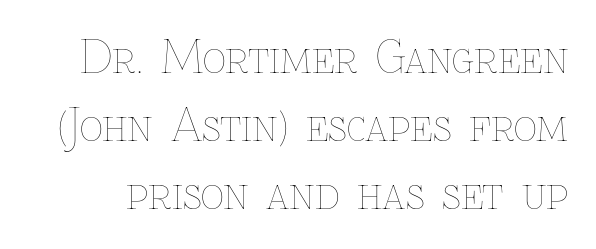
Q: Is the text bold? A: No.
Q: Is the text italic (slanted)? A: No, it is upright.
Q: Is the text underlined? A: No.
Q: Is the spacing between letters normal or unusually wide? A: Normal.
Q: Is the spacing between lines tight, normal or loose? A: Normal.
Q: Width (condensed, normal, or wide)? A: Normal.
Q: Stroke contrast? A: Low.
Q: x-height? A: Medium.
Q: Monospaced? A: No.
